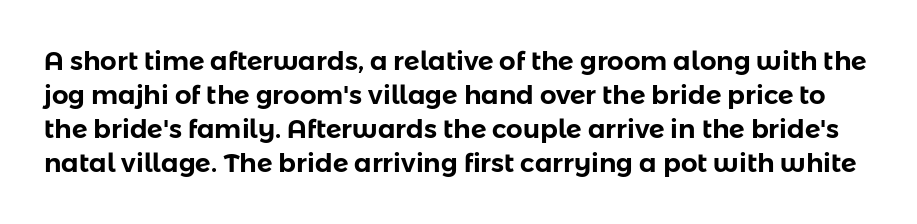
Posture: vertical. Glyph-to-glyph distance matches everyday printed text. Horizontal bands of white between lines are of average thickness. The passage shown is not underscored anywhere.
